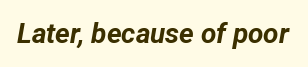
The image shows 28 px bold type, italic (leaning right); set normal letter spacing, not underlined; low stroke contrast and a medium x-height.
